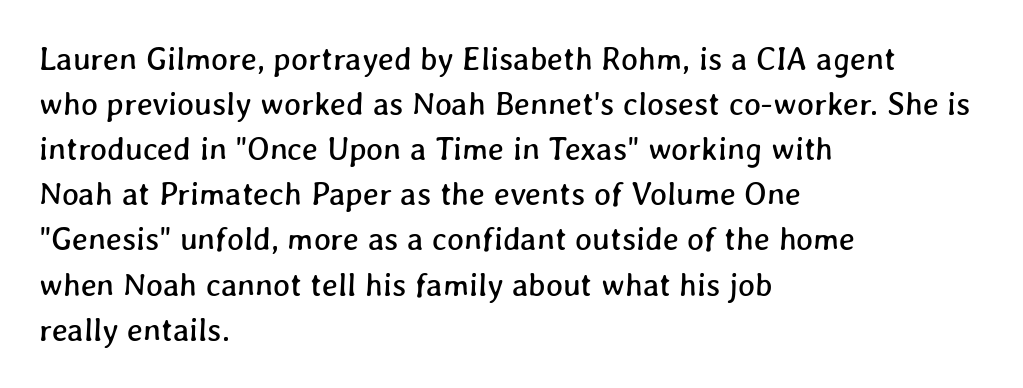
Leftover space on each line is placed entirely after the last word. These lines sit exactly where default settings would place them. The foot of each line stays bare and open. A typesetter would call this zero additional tracking. Here the designer chose a conventional face with non-uniform glyph widths.
